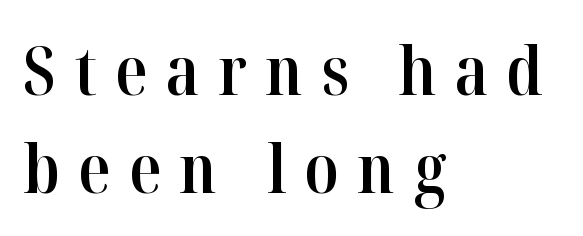
The image shows 67 px semibold serif type, upright; set left-aligned, normal line spacing (1.46x), unusually wide letter spacing (+0.27 em), not underlined; high stroke contrast and a medium x-height.
